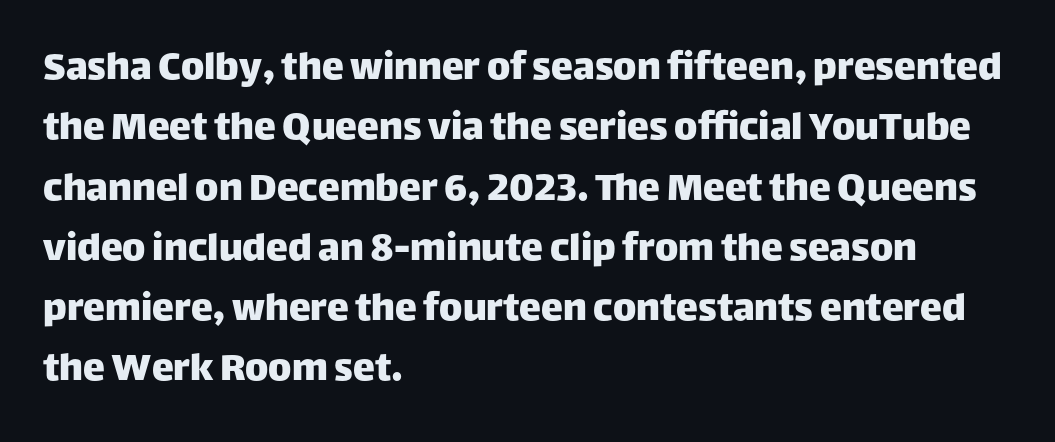
{"serif": "no", "italic": "no", "width": "normal", "stroke_contrast": "low", "x_height": "large", "monospaced": "no", "underline": "no", "align": "left", "line_spacing": "normal", "line_spacing_ratio": 1.37, "letter_spacing": "normal", "letter_spacing_em": 0.0, "glyph_px": 44}
